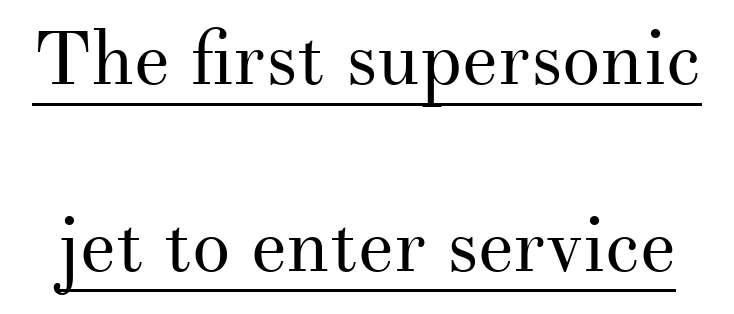
Q: Is the text bold? A: No.
Q: Is the text italic (slanted)? A: No, it is upright.
Q: Is the typeface a serif or a sans-serif typeface? A: Serif.
Q: Is the text underlined? A: Yes.
Q: Is the spacing between letters normal or unusually wide? A: Normal.
Q: Is the spacing between lines tight, normal or loose? A: Loose.
Q: Width (condensed, normal, or wide)? A: Normal.
Q: Stroke contrast? A: Medium.
Q: x-height? A: Small.
Q: Monospaced? A: No.
